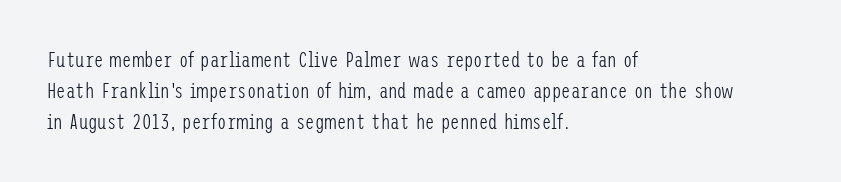
{"italic": "no", "bold": "no", "underline": "no", "align": "left", "line_spacing": "normal", "line_spacing_ratio": 1.48, "letter_spacing": "normal", "letter_spacing_em": 0.0, "glyph_px": 21}
